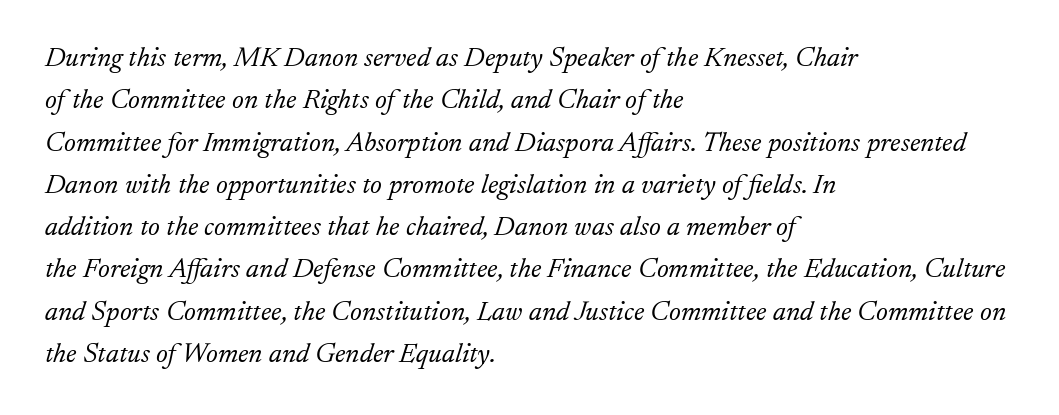
Q: Is the text bold? A: No.
Q: Is the text italic (slanted)? A: Yes, it leans right by about 17 degrees.
Q: Is the typeface a serif or a sans-serif typeface? A: Serif.
Q: Is the text underlined? A: No.
Q: How is the paragraph aligned? A: Left-aligned.
Q: Is the spacing between letters normal or unusually wide? A: Normal.
Q: Is the spacing between lines tight, normal or loose? A: Normal.
Q: Width (condensed, normal, or wide)? A: Normal.
Q: Stroke contrast? A: Low.
Q: x-height? A: Small.
Q: Monospaced? A: No.
